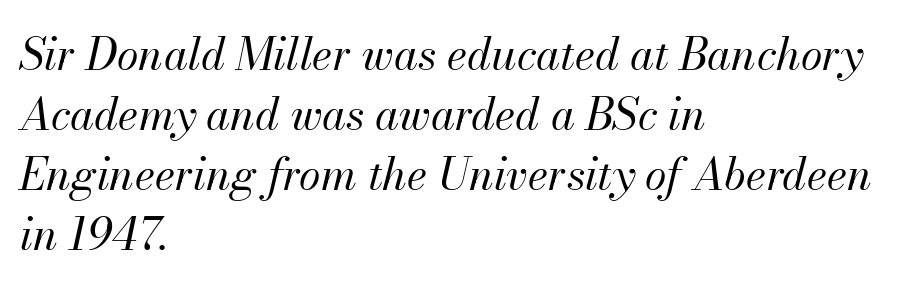
The image shows 44 px regular-weight type, italic (leaning right); set left-aligned, normal line spacing (1.36x), normal letter spacing, not underlined; medium stroke contrast and a small x-height.
